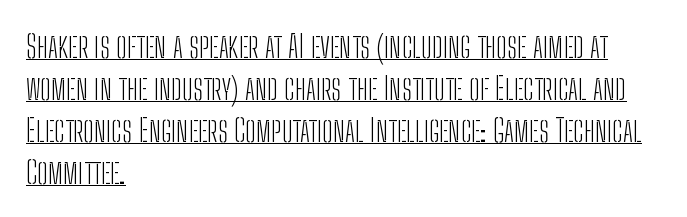
Q: Is the text bold? A: No.
Q: Is the text italic (slanted)? A: No, it is upright.
Q: Is the typeface a serif or a sans-serif typeface? A: Sans-serif.
Q: Is the text underlined? A: Yes.
Q: How is the paragraph aligned? A: Left-aligned.
Q: Is the spacing between letters normal or unusually wide? A: Normal.
Q: Is the spacing between lines tight, normal or loose? A: Normal.
Q: Width (condensed, normal, or wide)? A: Condensed.
Q: Stroke contrast? A: Low.
Q: x-height? A: Medium.
Q: Monospaced? A: No.
